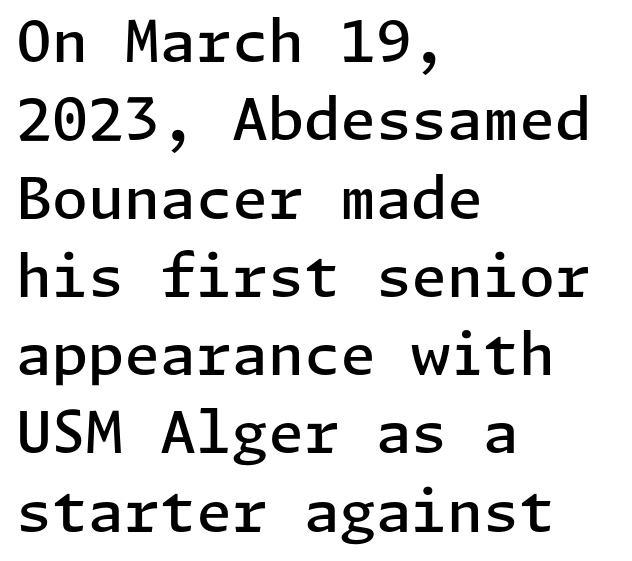
{"serif": "no", "italic": "no", "bold": "semi", "weight": "semibold", "width": "normal", "stroke_contrast": "low", "x_height": "medium", "underline": "no", "align": "left", "line_spacing": "normal", "line_spacing_ratio": 1.35, "letter_spacing": "normal", "letter_spacing_em": 0.0, "glyph_px": 58}
